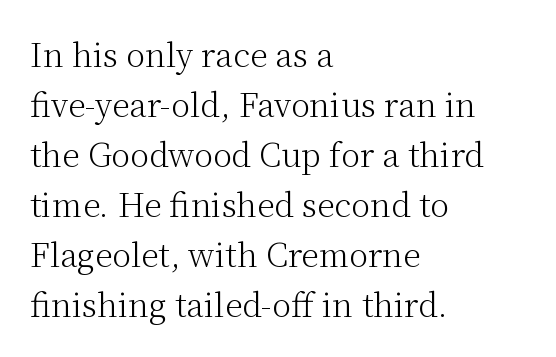
{"serif": "yes", "italic": "no", "bold": "no", "weight": "light", "width": "normal", "stroke_contrast": "medium", "x_height": "medium", "monospaced": "no", "underline": "no", "align": "left", "line_spacing": "normal", "line_spacing_ratio": 1.56, "letter_spacing": "normal", "letter_spacing_em": 0.0, "glyph_px": 32}
